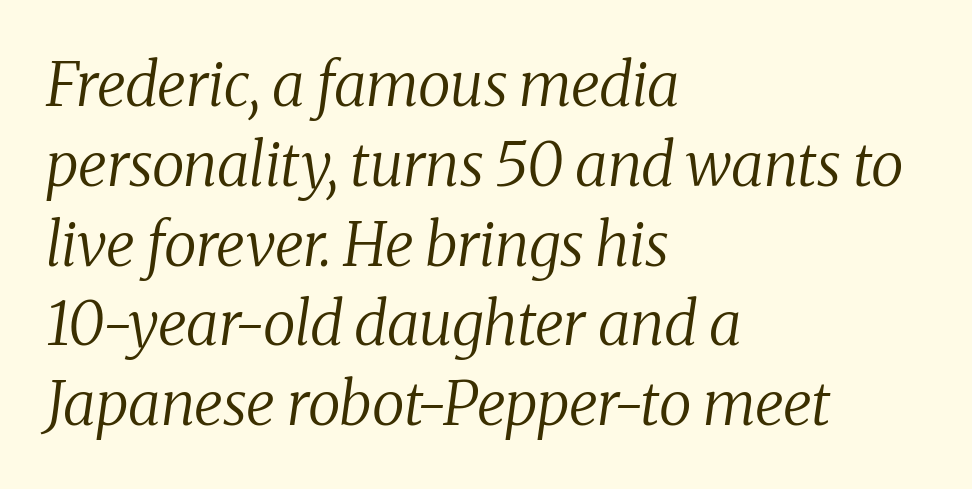
Line beginnings align vertically; line endings do not. This rendering employs a face with finishing strokes, i.e., a serif. This sample has the flowing, uneven cadence of proportional lettering. The space beneath each line is pristine and unruled. Baseline-to-baseline distance is the conventional proportion of letter height.
